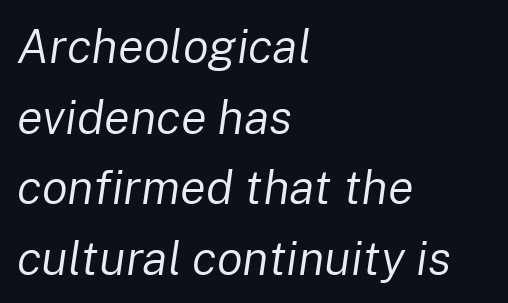
Q: Is the text bold? A: No.
Q: Is the text italic (slanted)? A: Yes, it leans right by about 8 degrees.
Q: Is the text underlined? A: No.
Q: How is the paragraph aligned? A: Left-aligned.
Q: Is the spacing between letters normal or unusually wide? A: Normal.
Q: Is the spacing between lines tight, normal or loose? A: Normal.
Q: Width (condensed, normal, or wide)? A: Normal.
Q: Stroke contrast? A: Low.
Q: x-height? A: Medium.
Q: Monospaced? A: No.
